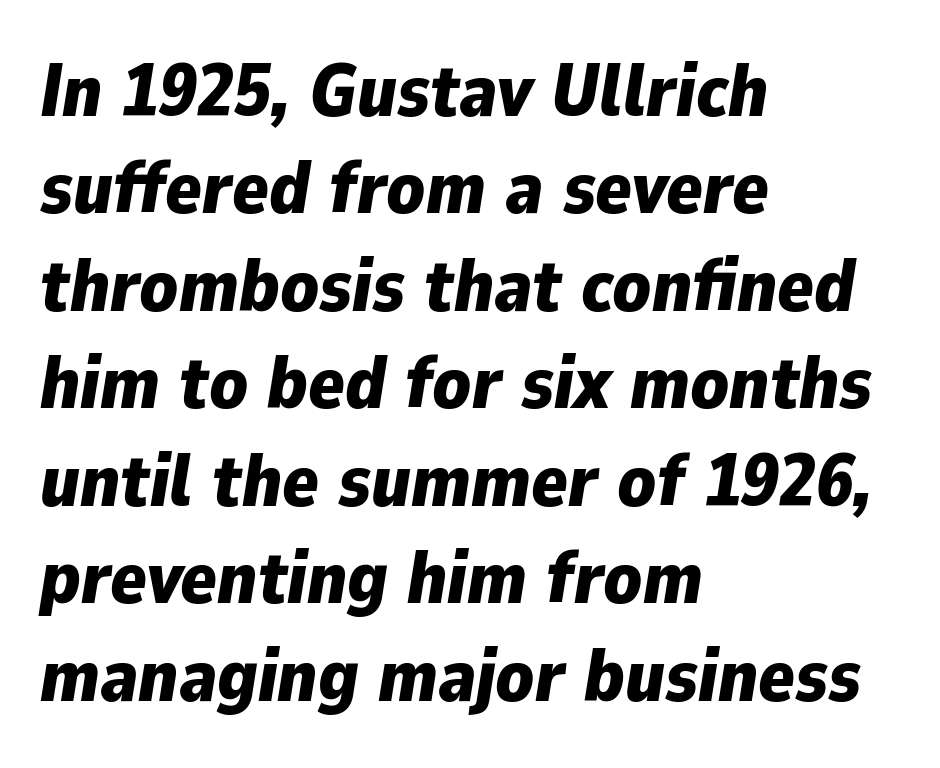
Q: Is the text bold? A: Yes.
Q: Is the text italic (slanted)? A: Yes, it leans right by about 9 degrees.
Q: Is the text underlined? A: No.
Q: How is the paragraph aligned? A: Left-aligned.
Q: Is the spacing between letters normal or unusually wide? A: Normal.
Q: Is the spacing between lines tight, normal or loose? A: Normal.
Q: Width (condensed, normal, or wide)? A: Normal.
Q: Stroke contrast? A: Low.
Q: x-height? A: Medium.
Q: Monospaced? A: No.
